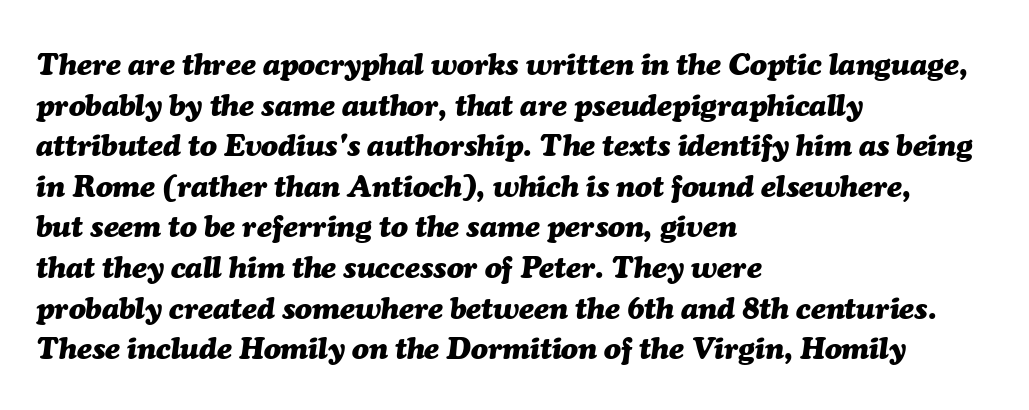
The image shows 31 px heavy type, italic (leaning right); set left-aligned, normal line spacing (1.31x), normal letter spacing, not underlined; medium stroke contrast and a medium x-height.
